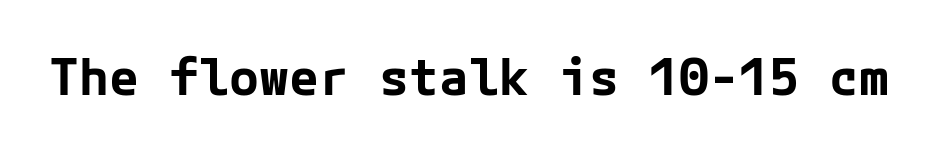
The image shows 50 px bold sans-serif type, upright; set normal letter spacing, not underlined; low stroke contrast and a medium x-height.
